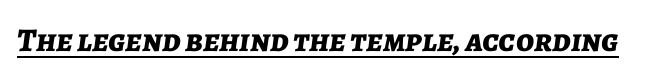
Q: Is the text bold? A: Yes.
Q: Is the text italic (slanted)? A: Yes, it leans right by about 7 degrees.
Q: Is the text underlined? A: Yes.
Q: Is the spacing between letters normal or unusually wide? A: Normal.
Q: Width (condensed, normal, or wide)? A: Normal.
Q: Stroke contrast? A: Low.
Q: x-height? A: Medium.
Q: Monospaced? A: No.
